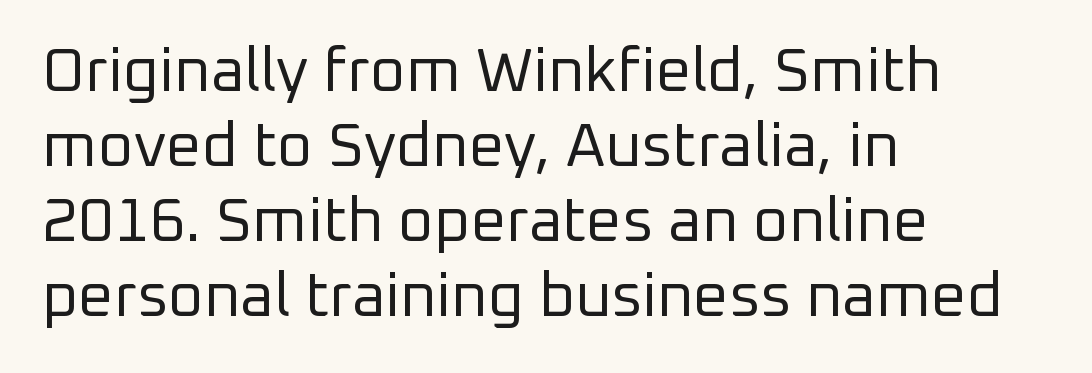
The image shows 62 px regular-weight sans-serif type, upright; set left-aligned, line spacing 1.21x, normal letter spacing, not underlined; low stroke contrast and a medium x-height.
